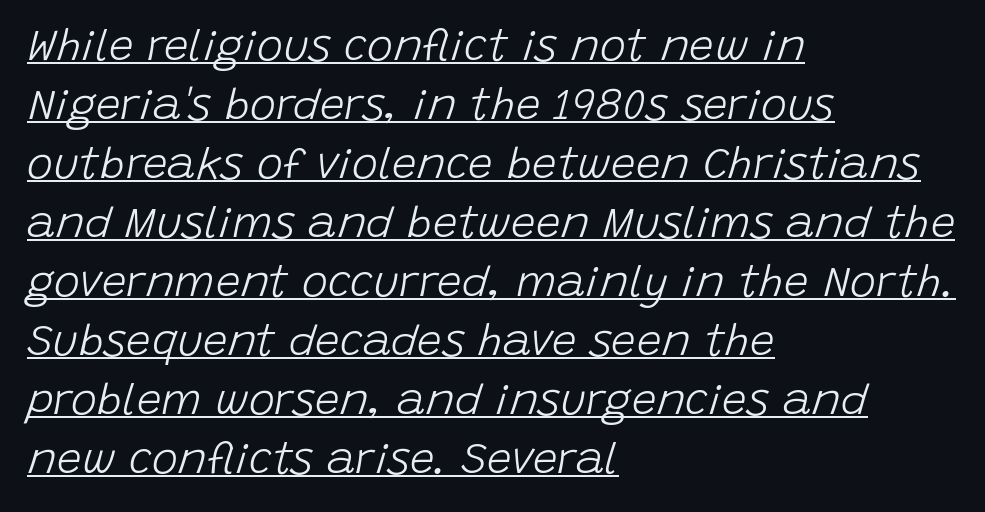
The image shows 44 px light type, italic (leaning right); set left-aligned, normal line spacing (1.34x), normal letter spacing, underlined; low stroke contrast and a large x-height.
